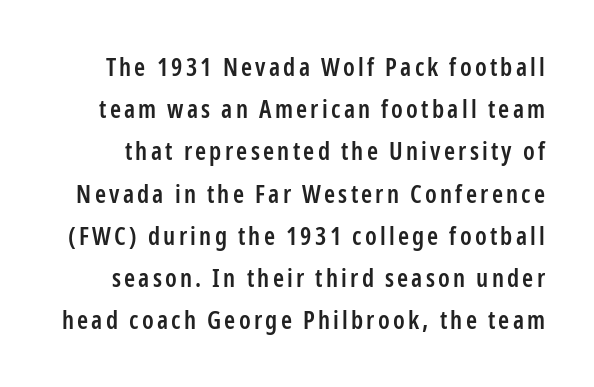
The image shows 25 px text type, upright; set normal line spacing (1.69x), not underlined.
